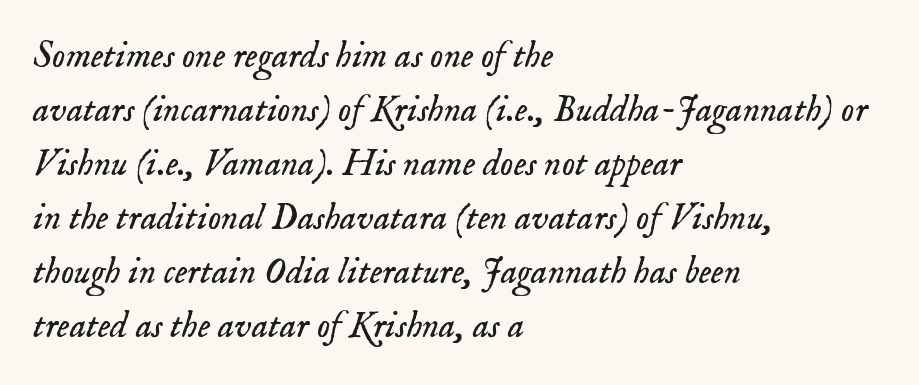
Q: Is the text bold? A: No.
Q: Is the text italic (slanted)? A: Yes, it leans right by about 18 degrees.
Q: Is the typeface a serif or a sans-serif typeface? A: Serif.
Q: Is the text underlined? A: No.
Q: How is the paragraph aligned? A: Left-aligned.
Q: Is the spacing between letters normal or unusually wide? A: Normal.
Q: Is the spacing between lines tight, normal or loose? A: Normal.
Q: Width (condensed, normal, or wide)? A: Normal.
Q: Stroke contrast? A: Low.
Q: x-height? A: Small.
Q: Monospaced? A: No.
